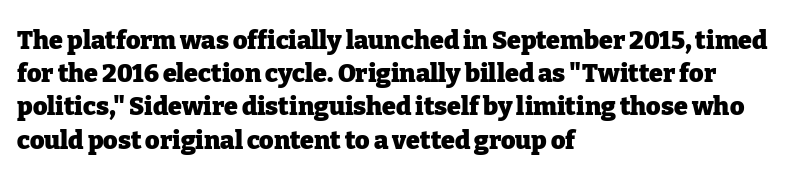
Q: Is the text bold? A: Yes.
Q: Is the text italic (slanted)? A: No, it is upright.
Q: Is the text underlined? A: No.
Q: How is the paragraph aligned? A: Left-aligned.
Q: Is the spacing between letters normal or unusually wide? A: Normal.
Q: Is the spacing between lines tight, normal or loose? A: Normal.
